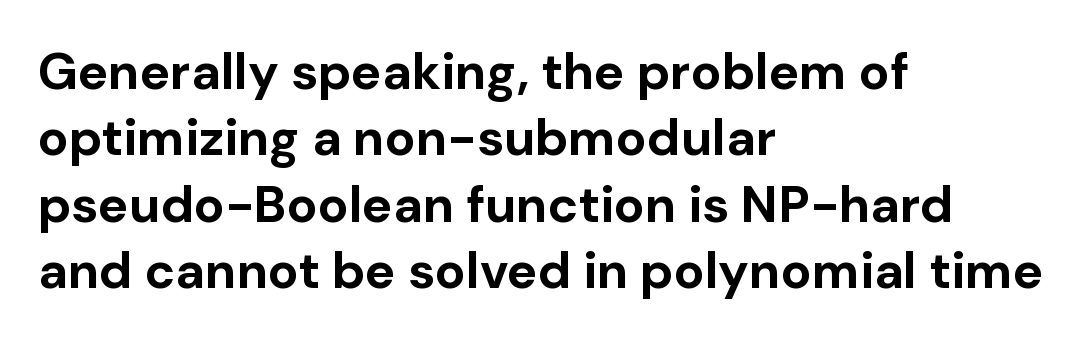
The image shows 51 px bold sans-serif type, upright; set left-aligned, normal line spacing (1.3x), normal letter spacing, not underlined; low stroke contrast and a medium x-height.
